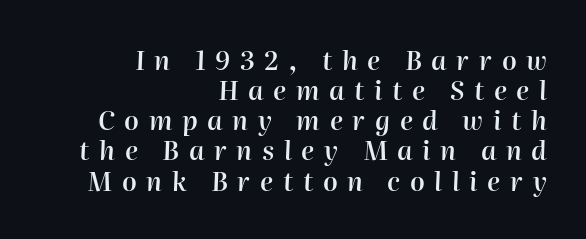
Q: Is the text bold? A: Semi-bold.
Q: Is the text italic (slanted)? A: Yes, it leans right by about 2 degrees.
Q: Is the text underlined? A: No.
Q: How is the paragraph aligned? A: Right-aligned.
Q: Is the spacing between letters normal or unusually wide? A: Unusually wide.
